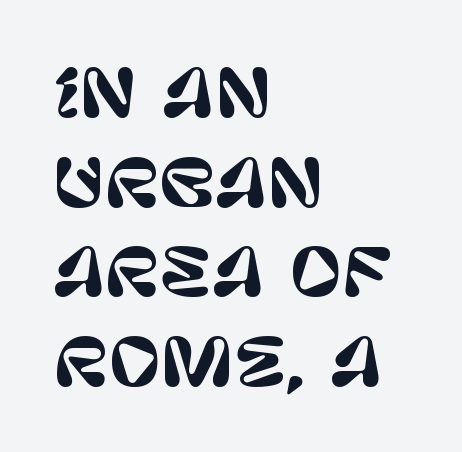
The image shows 64 px sans-serif type; set left-aligned, normal line spacing (1.4x), normal letter spacing, not underlined; low stroke contrast and a large x-height.
